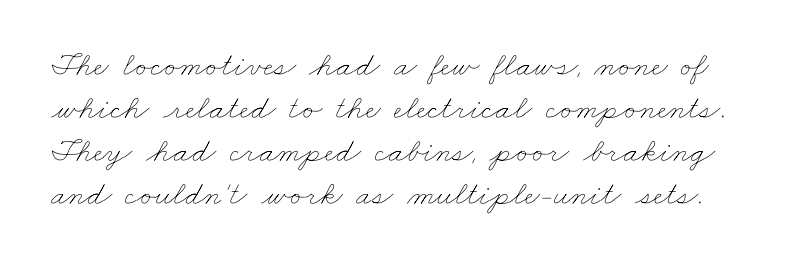
Q: Is the text bold? A: No.
Q: Is the text underlined? A: No.
Q: Is the spacing between letters normal or unusually wide? A: Normal.
Q: Is the spacing between lines tight, normal or loose? A: Normal.
Q: Width (condensed, normal, or wide)? A: Wide.
Q: Stroke contrast? A: Low.
Q: x-height? A: Small.
Q: Monospaced? A: No.
